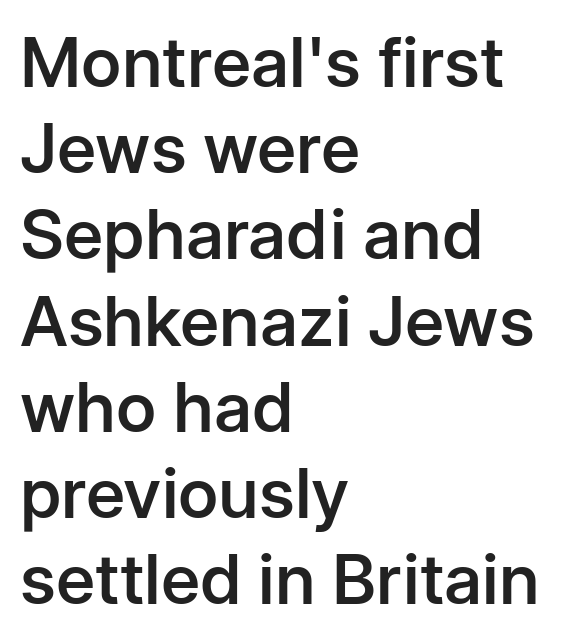
The image shows 69 px semibold sans-serif type, upright; set left-aligned, normal line spacing (1.25x), normal letter spacing, not underlined; low stroke contrast and a medium x-height.
